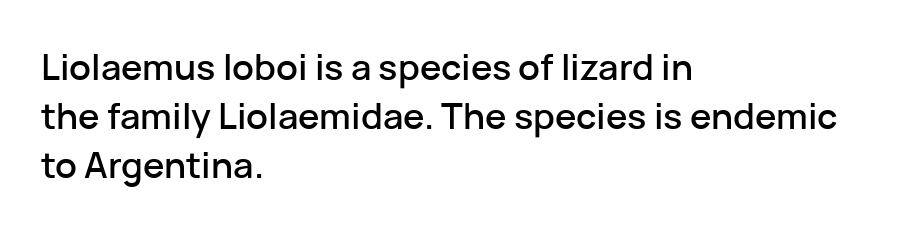
Which margin do the lines hug? The left one — the right edge is uneven. Tracking here is standard; glyphs follow each other at the usual distance. This sample uses a sans-serif face. This rendering features lettering with no underline. Every stem runs plumb, perpendicular to the baseline. Spacing verdict: proportional, widths tailored to each character.
